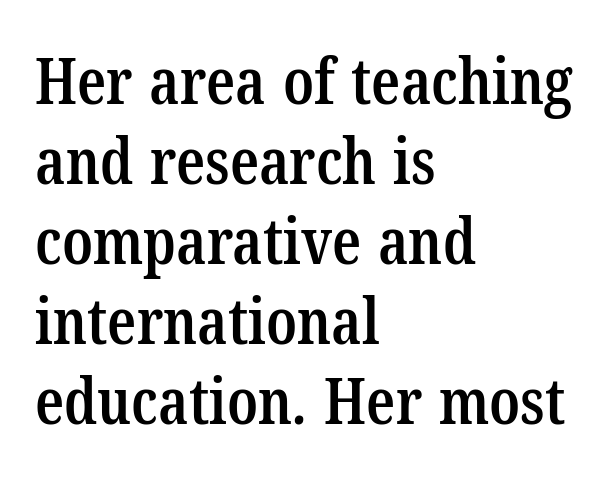
Q: Is the text bold? A: Semi-bold.
Q: Is the typeface a serif or a sans-serif typeface? A: Serif.
Q: Is the text underlined? A: No.
Q: How is the paragraph aligned? A: Left-aligned.
Q: Is the spacing between letters normal or unusually wide? A: Normal.
Q: Is the spacing between lines tight, normal or loose? A: Normal.
Q: Width (condensed, normal, or wide)? A: Condensed.
Q: Stroke contrast? A: Low.
Q: x-height? A: Medium.
Q: Monospaced? A: No.
